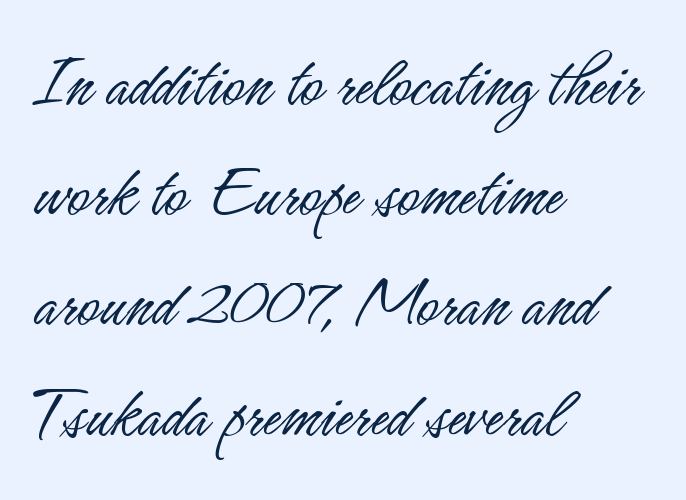
Q: Is the text bold? A: No.
Q: Is the text italic (slanted)? A: Yes.
Q: Is the typeface a serif or a sans-serif typeface? A: Sans-serif.
Q: Is the text underlined? A: No.
Q: How is the paragraph aligned? A: Left-aligned.
Q: Is the spacing between letters normal or unusually wide? A: Normal.
Q: Is the spacing between lines tight, normal or loose? A: Normal.
Q: Width (condensed, normal, or wide)? A: Condensed.
Q: Stroke contrast? A: Low.
Q: x-height? A: Small.
Q: Monospaced? A: No.
